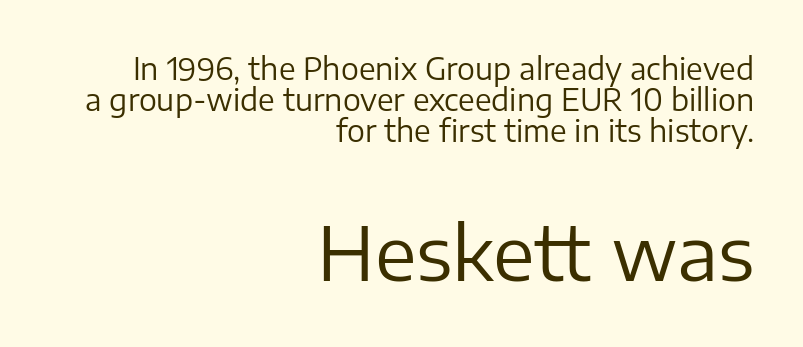
Q: Is the text bold? A: No.
Q: Is the text italic (slanted)? A: No, it is upright.
Q: Is the typeface a serif or a sans-serif typeface? A: Sans-serif.
Q: Is the text underlined? A: No.
Q: How is the paragraph aligned? A: Right-aligned.
Q: Is the spacing between letters normal or unusually wide? A: Normal.
Q: Is the spacing between lines tight, normal or loose? A: Tight.
Q: Which block of text is set in a larger size, the first (top) or the second (bottom)? A: The second (bottom) one.
Q: Width (condensed, normal, or wide)? A: Normal.
Q: Stroke contrast? A: Low.
Q: x-height? A: Medium.
Q: Monospaced? A: No.
